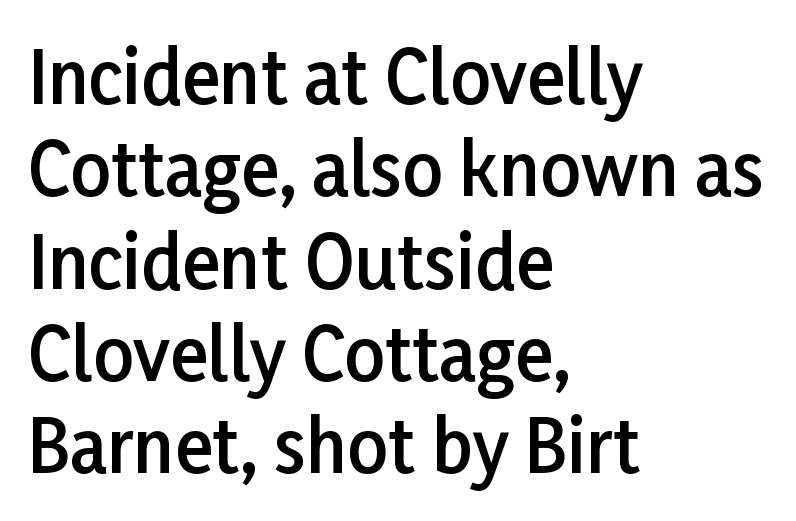
The image shows 71 px semibold sans-serif type, upright; set left-aligned, normal line spacing (1.3x), normal letter spacing, not underlined; low stroke contrast and a medium x-height.
